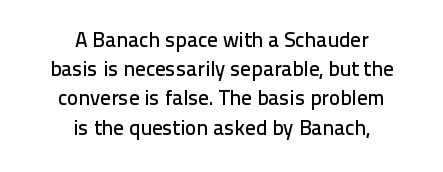
This rendering features lettering with no underline. A student would call this center alignment; a typographer would say set centered. How would I describe the line gaps? Plain and ordinary. Is there any slant? The stems are plumb. The passage shown has conventional tracking throughout.
